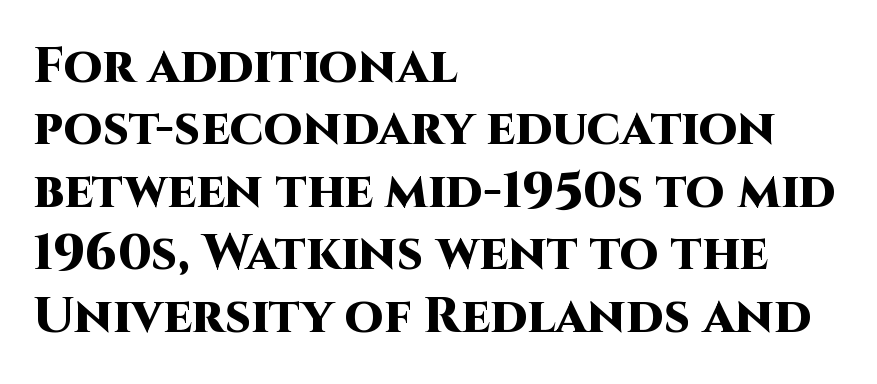
Horizontal alignment here is leftward, the default for most running prose. How would I describe the line gaps? Plain and ordinary. Emphasis by weight is at full strength: bold. You can tell it's not italic because the verticals are truly vertical.
